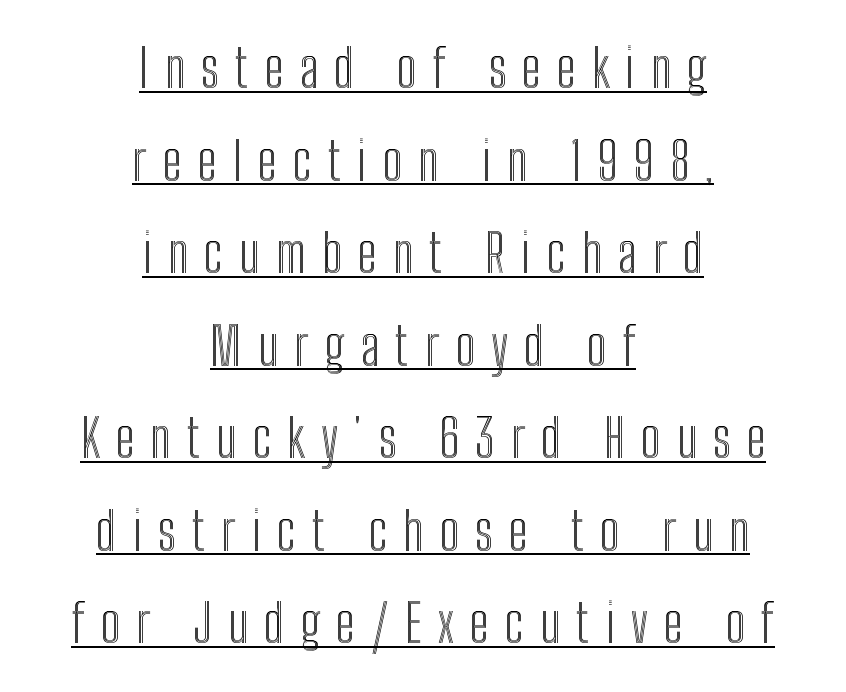
{"italic": "no", "width": "condensed", "x_height": "medium", "monospaced": "no", "underline": "yes", "align": "center", "line_spacing_ratio": 1.78, "letter_spacing": "wide", "letter_spacing_em": 0.31, "glyph_px": 52}
